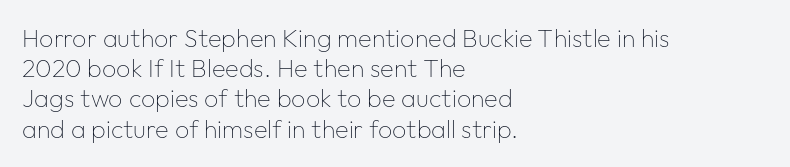
{"italic": "no", "bold": "no", "underline": "no", "align": "left", "line_spacing_ratio": 1.21, "letter_spacing": "normal", "letter_spacing_em": 0.0, "glyph_px": 25}
